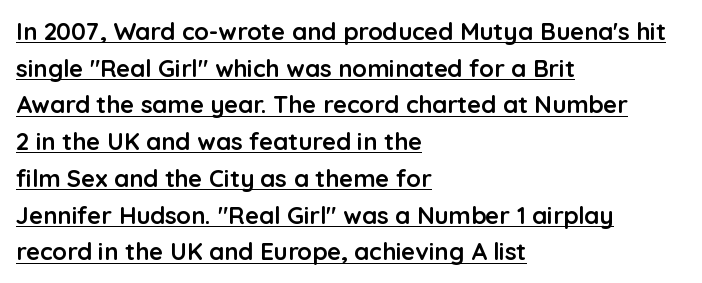
Q: Is the text bold? A: Yes.
Q: Is the text italic (slanted)? A: No, it is upright.
Q: Is the text underlined? A: Yes.
Q: How is the paragraph aligned? A: Left-aligned.
Q: Is the spacing between letters normal or unusually wide? A: Normal.
Q: Is the spacing between lines tight, normal or loose? A: Normal.
